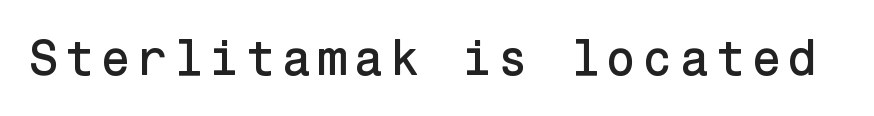
The image shows 49 px sans-serif type, upright; set not underlined; low stroke contrast and a medium x-height.
